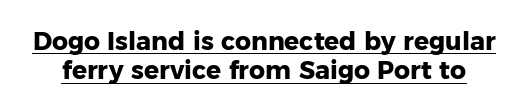
The image shows 25 px bold type, upright; set line spacing 1.18x, normal letter spacing, underlined.
